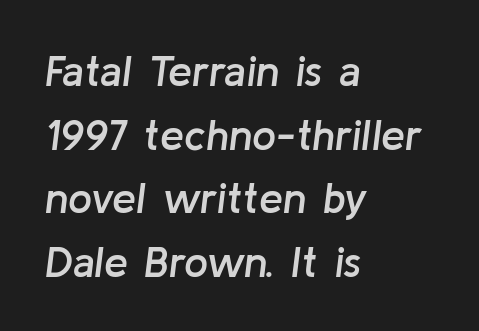
{"italic": "yes", "lean": "right", "slant_degrees": 8, "bold": "semi", "weight": "semibold", "width": "normal", "stroke_contrast": "low", "x_height": "medium", "monospaced": "no", "underline": "no", "align": "left", "line_spacing": "normal", "line_spacing_ratio": 1.48, "letter_spacing": "normal", "letter_spacing_em": 0.0, "glyph_px": 43}
